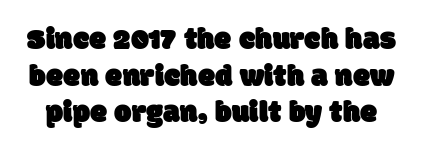
{"serif": "no", "width": "normal", "stroke_contrast": "low", "x_height": "large", "monospaced": "no", "underline": "no", "line_spacing_ratio": 1.18, "letter_spacing": "normal", "letter_spacing_em": 0.0, "glyph_px": 31}
